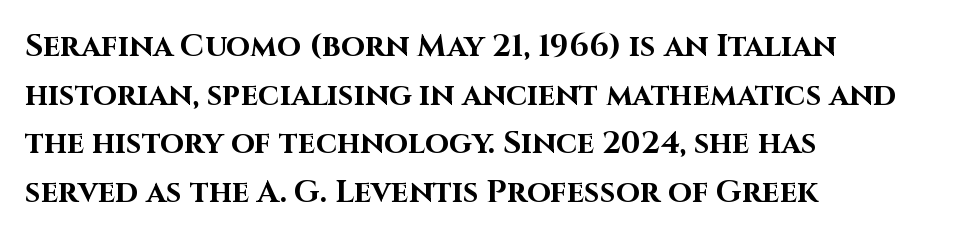
Strokes here are thick enough to call this a true bold. Each letter keeps its own natural width here, so spacing adapts to shape. Does the leading feel generous? No, just average. In terms of posture, this sample is upright. Bare-footed words on every line.
